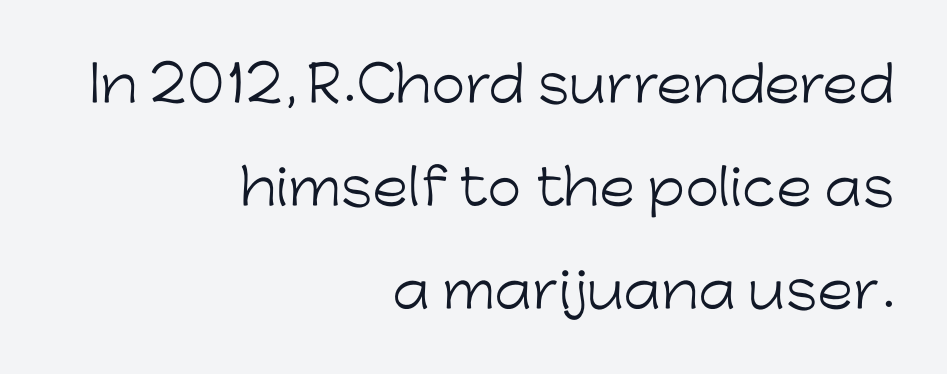
The image shows 49 px light sans-serif type, upright; set right-aligned, loose line spacing (2.1x), normal letter spacing, not underlined; low stroke contrast and a medium x-height.
